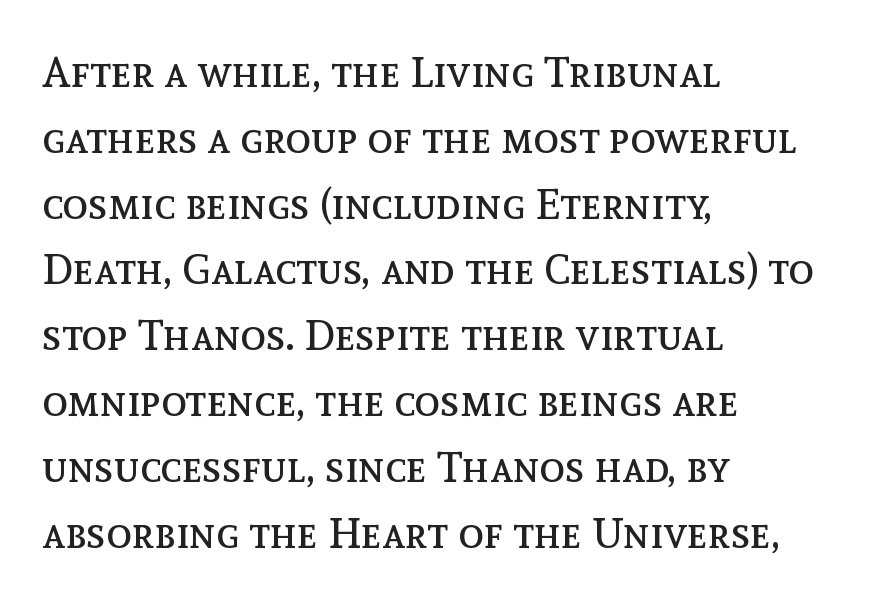
The image shows 43 px regular-weight type, upright; set left-aligned, normal line spacing (1.53x), normal letter spacing, not underlined; a medium x-height.
